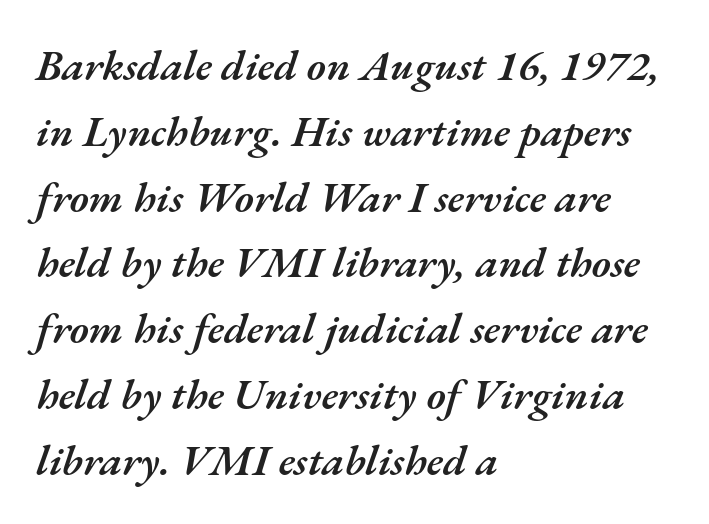
Q: Is the text bold? A: Semi-bold.
Q: Is the text italic (slanted)? A: Yes, it leans right by about 17 degrees.
Q: Is the text underlined? A: No.
Q: How is the paragraph aligned? A: Left-aligned.
Q: Is the spacing between letters normal or unusually wide? A: Normal.
Q: Is the spacing between lines tight, normal or loose? A: Normal.
Q: Width (condensed, normal, or wide)? A: Normal.
Q: Stroke contrast? A: Medium.
Q: x-height? A: Small.
Q: Monospaced? A: No.
